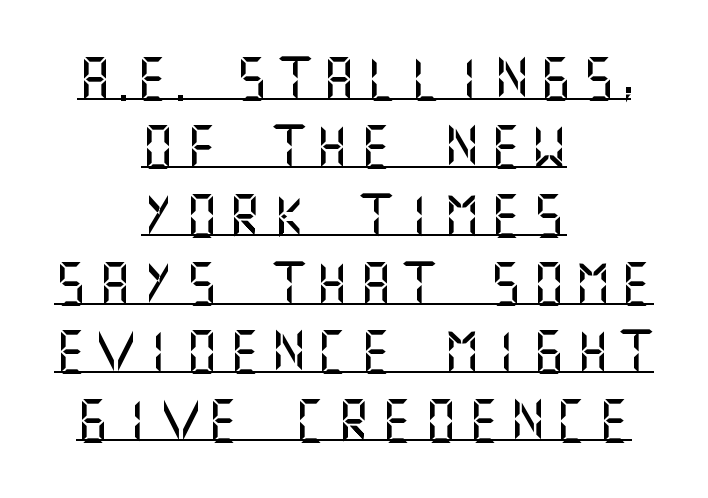
{"serif": "no", "italic": "no", "width": "normal", "stroke_contrast": "medium", "x_height": "large", "underline": "yes", "align": "center", "line_spacing": "normal", "line_spacing_ratio": 1.59, "letter_spacing": "wide", "letter_spacing_em": 0.21, "glyph_px": 43}
